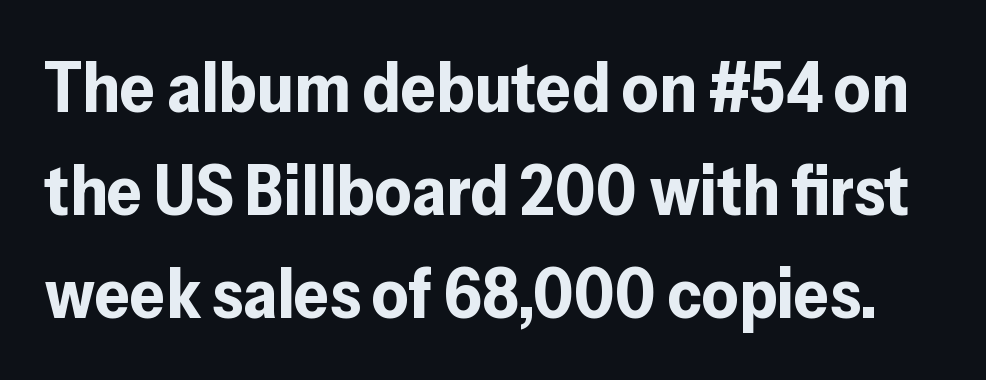
Q: Is the text bold? A: Yes.
Q: Is the text italic (slanted)? A: No, it is upright.
Q: Is the typeface a serif or a sans-serif typeface? A: Sans-serif.
Q: Is the text underlined? A: No.
Q: Is the spacing between letters normal or unusually wide? A: Normal.
Q: Is the spacing between lines tight, normal or loose? A: Normal.
Q: Width (condensed, normal, or wide)? A: Normal.
Q: Stroke contrast? A: Low.
Q: x-height? A: Medium.
Q: Monospaced? A: No.
